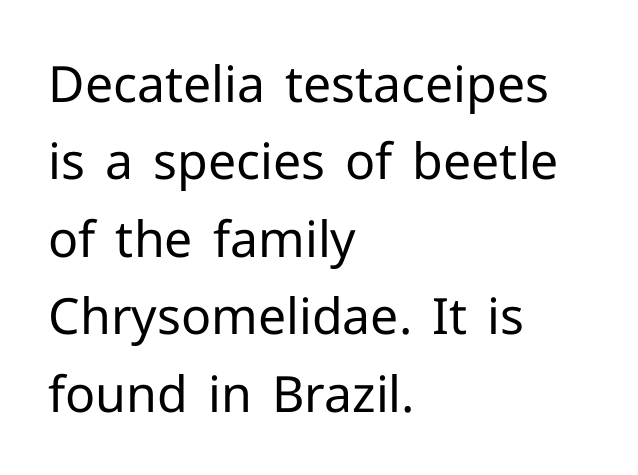
Q: Is the text bold? A: No.
Q: Is the text italic (slanted)? A: No, it is upright.
Q: Is the typeface a serif or a sans-serif typeface? A: Sans-serif.
Q: Is the text underlined? A: No.
Q: How is the paragraph aligned? A: Left-aligned.
Q: Is the spacing between letters normal or unusually wide? A: Normal.
Q: Is the spacing between lines tight, normal or loose? A: Normal.
Q: Width (condensed, normal, or wide)? A: Normal.
Q: Stroke contrast? A: Low.
Q: x-height? A: Medium.
Q: Monospaced? A: No.
